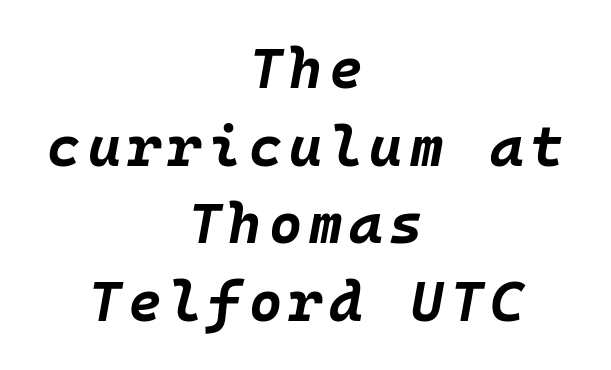
The image shows 57 px bold type, italic (leaning right), monospaced; set centered, normal line spacing (1.36x), not underlined; low stroke contrast and a large x-height.
